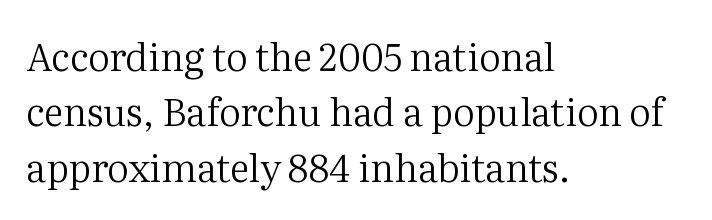
The image shows 38 px regular-weight serif type, upright; set left-aligned, normal line spacing (1.46x), normal letter spacing, not underlined; medium stroke contrast and a medium x-height.
